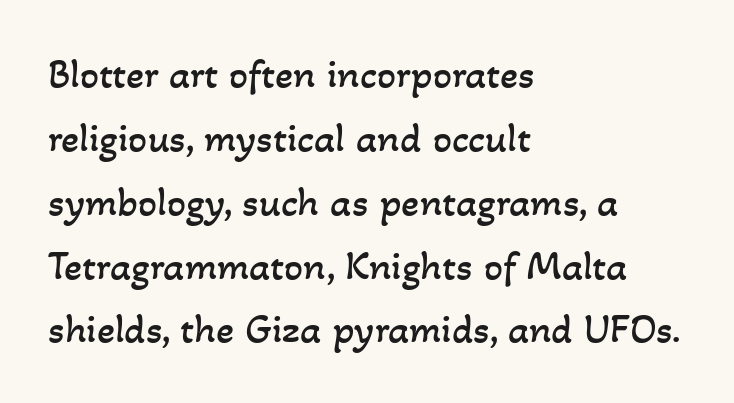
{"bold": "no", "weight": "regular", "width": "normal", "stroke_contrast": "low", "x_height": "small", "monospaced": "no", "underline": "no", "align": "left", "line_spacing": "normal", "line_spacing_ratio": 1.52, "letter_spacing": "normal", "letter_spacing_em": 0.0, "glyph_px": 42}
